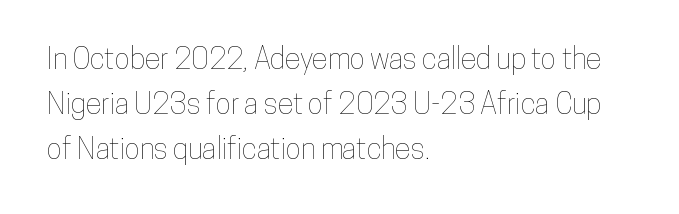
{"italic": "no", "width": "condensed", "stroke_contrast": "low", "x_height": "medium", "monospaced": "no", "underline": "no", "align": "left", "line_spacing": "normal", "line_spacing_ratio": 1.55, "letter_spacing": "normal", "letter_spacing_em": 0.0, "glyph_px": 29}
